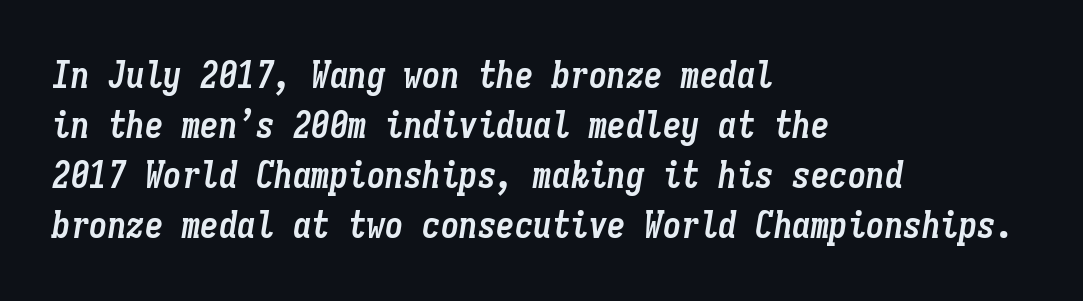
{"italic": "yes", "lean": "right", "slant_degrees": 9, "bold": "yes", "weight": "semibold", "width": "condensed", "stroke_contrast": "low", "x_height": "medium", "monospaced": "yes", "underline": "no", "align": "left", "line_spacing": "normal", "line_spacing_ratio": 1.35, "letter_spacing": "normal", "letter_spacing_em": 0.0, "glyph_px": 37}
